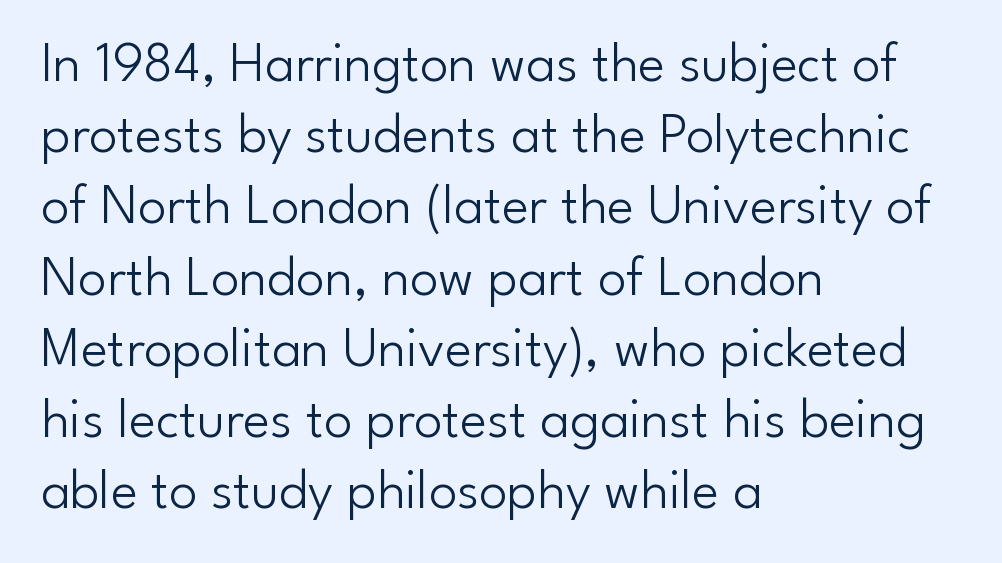
What stands out about the letter spacing? Nothing — it is the standard amount. Heaviness? Minimal to ordinary, like unemphasized prose. Descenders are the only things crossing below the line. Successive baselines arrive at the customary interval. Compared with a centered layout, this one pins lines to the left instead.
